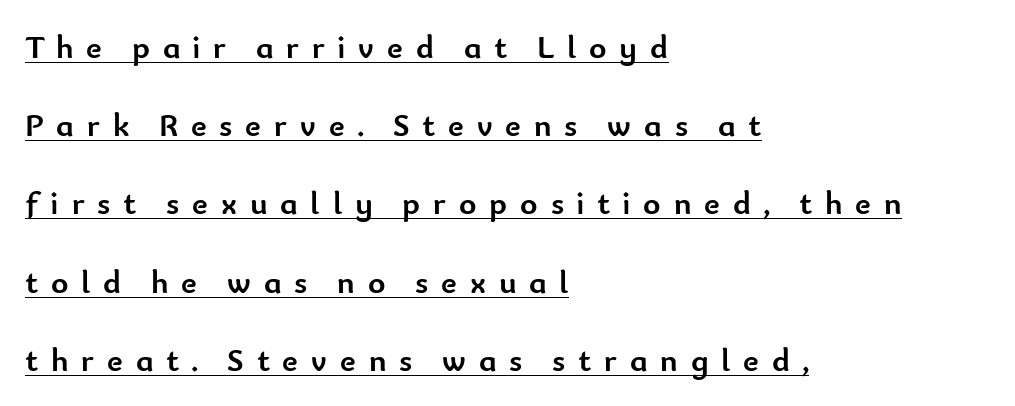
Q: Is the text bold? A: Yes.
Q: Is the text italic (slanted)? A: No, it is upright.
Q: Is the typeface a serif or a sans-serif typeface? A: Sans-serif.
Q: Is the text underlined? A: Yes.
Q: How is the paragraph aligned? A: Left-aligned.
Q: Is the spacing between letters normal or unusually wide? A: Unusually wide.
Q: Is the spacing between lines tight, normal or loose? A: Loose.
Q: Width (condensed, normal, or wide)? A: Normal.
Q: Stroke contrast? A: Low.
Q: x-height? A: Small.
Q: Monospaced? A: No.
